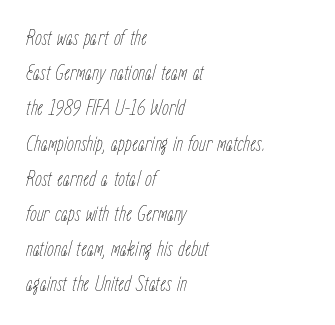
Q: Is the text bold? A: No.
Q: Is the text italic (slanted)? A: Yes, it leans right by about 15 degrees.
Q: Is the text underlined? A: No.
Q: How is the paragraph aligned? A: Left-aligned.
Q: Is the spacing between letters normal or unusually wide? A: Normal.
Q: Is the spacing between lines tight, normal or loose? A: Normal.
